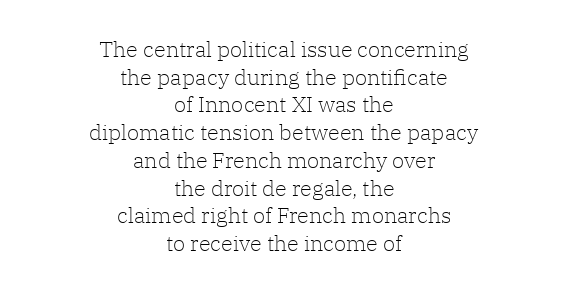
The image shows 22 px text type, upright; set centered, normal line spacing (1.26x), normal letter spacing, not underlined.
